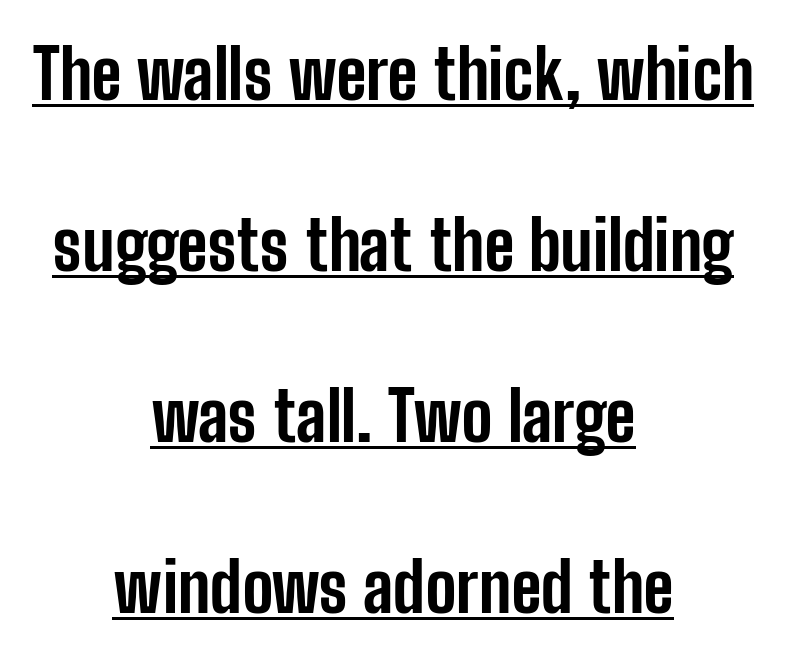
{"serif": "no", "italic": "no", "bold": "yes", "weight": "bold", "width": "condensed", "stroke_contrast": "low", "x_height": "medium", "monospaced": "no", "underline": "yes", "align": "center", "line_spacing": "loose", "line_spacing_ratio": 2.48, "letter_spacing": "normal", "letter_spacing_em": 0.0, "glyph_px": 69}
